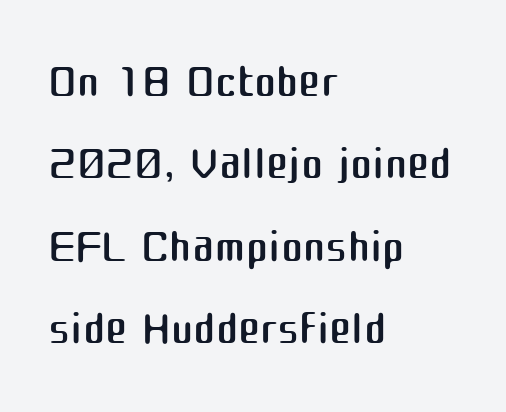
The image shows 67 px regular-weight sans-serif type, upright; set left-aligned, line spacing 1.23x, normal letter spacing, not underlined; medium stroke contrast and a medium x-height.
